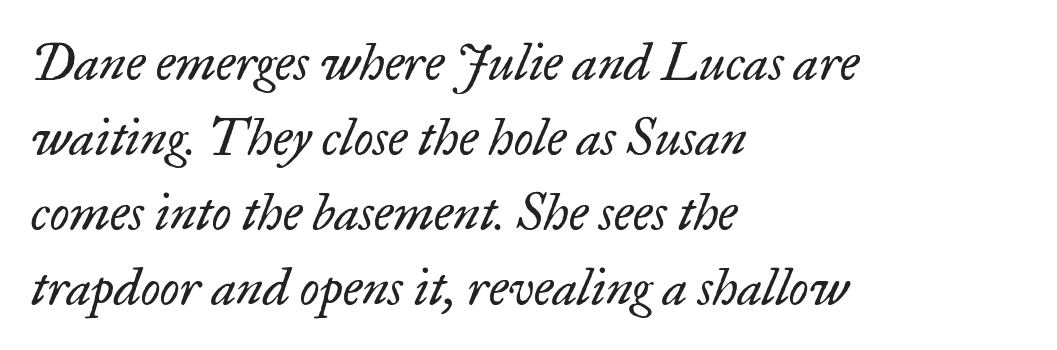
The image shows 51 px regular-weight serif type, italic (leaning right); set left-aligned, normal line spacing (1.47x), normal letter spacing, not underlined; low stroke contrast and a small x-height.
